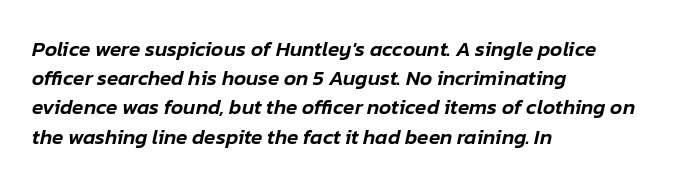
The image shows 21 px text type, italic (leaning right); set left-aligned, normal line spacing (1.39x), normal letter spacing, not underlined.
